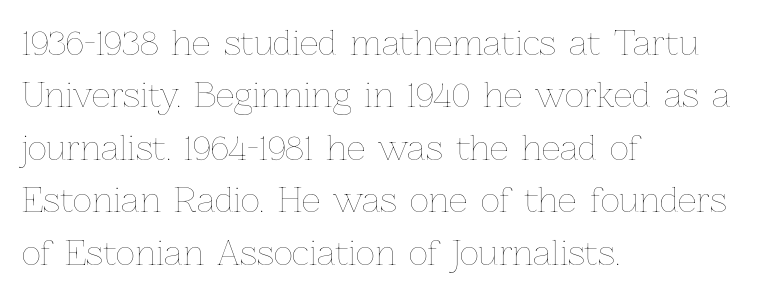
{"italic": "no", "bold": "no", "weight": "thin", "width": "normal", "stroke_contrast": "low", "x_height": "medium", "monospaced": "no", "underline": "no", "align": "left", "line_spacing": "normal", "line_spacing_ratio": 1.59, "letter_spacing": "normal", "letter_spacing_em": 0.0, "glyph_px": 33}
